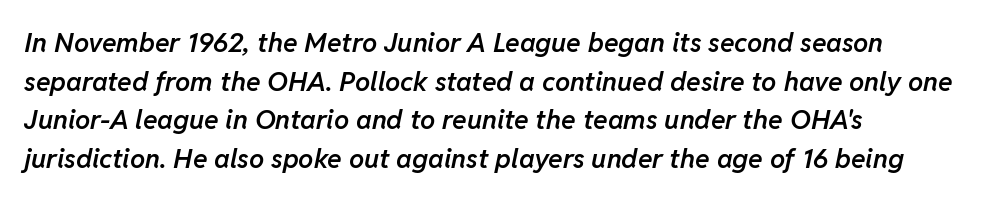
The image shows 27 px text type, italic (leaning right); set left-aligned, normal line spacing (1.43x), normal letter spacing, not underlined.
